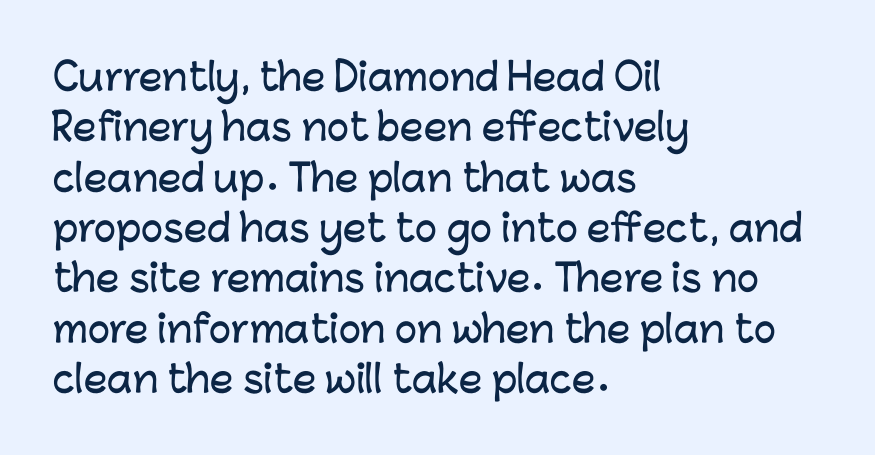
{"serif": "no", "italic": "no", "width": "normal", "stroke_contrast": "low", "x_height": "medium", "monospaced": "no", "underline": "no", "align": "left", "line_spacing": "normal", "line_spacing_ratio": 1.36, "letter_spacing": "normal", "letter_spacing_em": 0.0, "glyph_px": 37}
